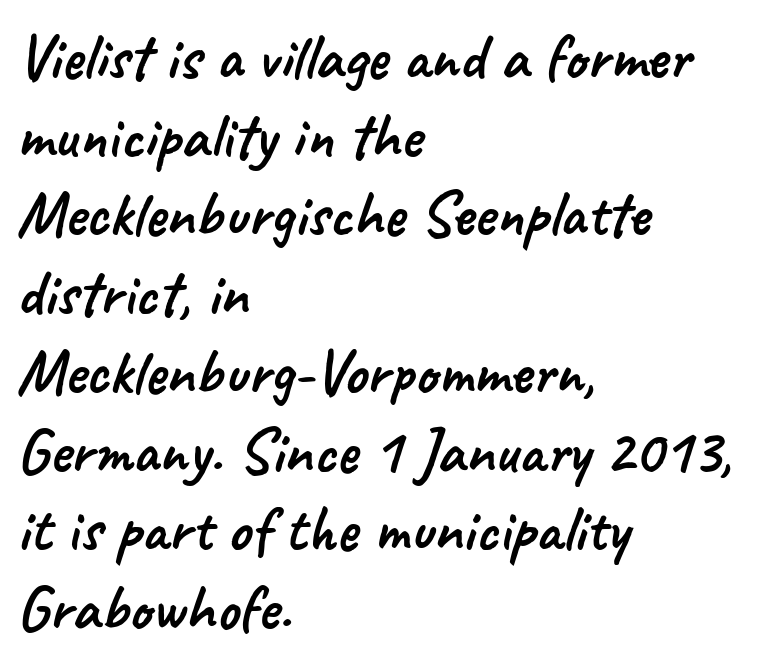
Q: Is the typeface a serif or a sans-serif typeface? A: Sans-serif.
Q: Is the text underlined? A: No.
Q: How is the paragraph aligned? A: Left-aligned.
Q: Is the spacing between letters normal or unusually wide? A: Normal.
Q: Width (condensed, normal, or wide)? A: Normal.
Q: Stroke contrast? A: Low.
Q: x-height? A: Small.
Q: Monospaced? A: No.
